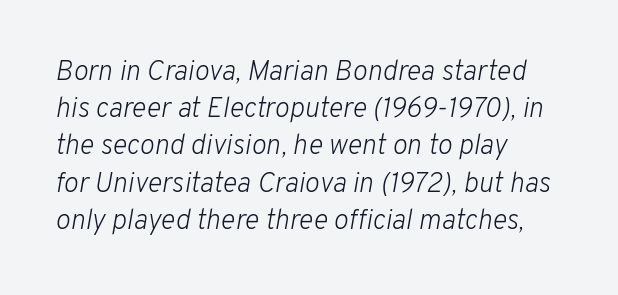
Observe the ordinary spacing: letters are neighbours, not strangers. Italic: yes, the glyphs are oblique. Each stroke keeps to a modest, everyday thickness or less. Regarding leading, the lines here are spaced in the standard way.
